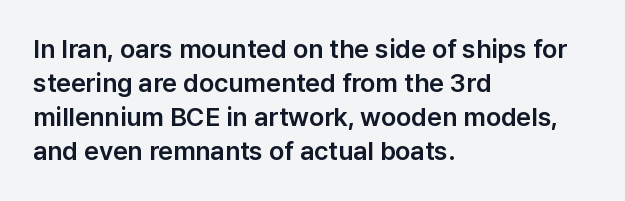
The passage is arranged the way most books set body copy — flush left. This is roman type, the default non-slanted kind. The rows are spaced the way most documents space them. The letterforms sit shoulder to shoulder at normal distance. Honestly, there is no underline to notice here at all.
